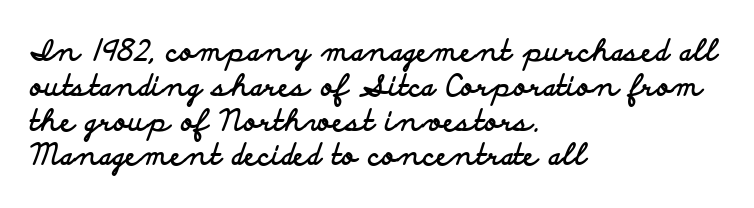
Its strokes are broad and dark, the hallmark of bold type. The font family rendered here belongs to the sans-serif group. The rendering anchors every line to the left-hand side. The baseline area is clear. Note the varied advance widths — an 'i' is clearly narrower than an 'm'.
